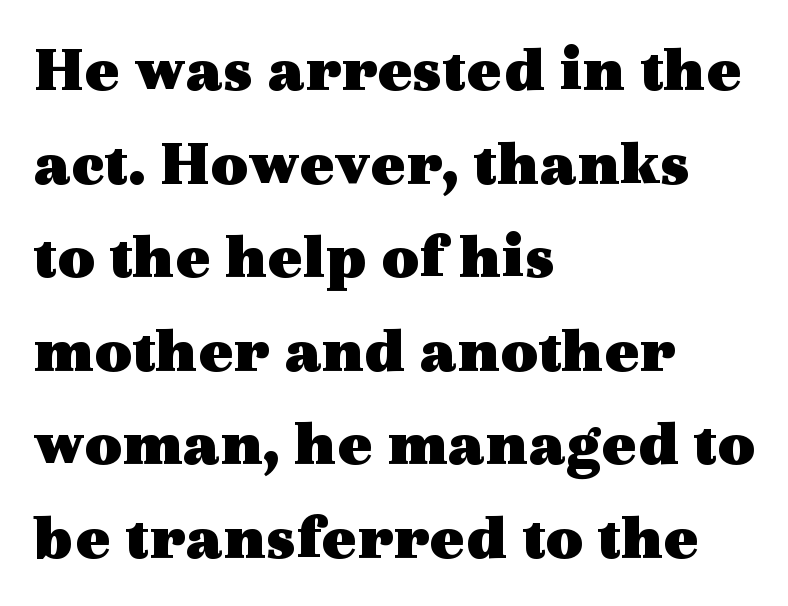
{"serif": "yes", "italic": "no", "bold": "yes", "weight": "heavy", "width": "wide", "x_height": "medium", "monospaced": "no", "underline": "no", "align": "left", "line_spacing": "normal", "line_spacing_ratio": 1.44, "letter_spacing": "normal", "letter_spacing_em": 0.0, "glyph_px": 65}
